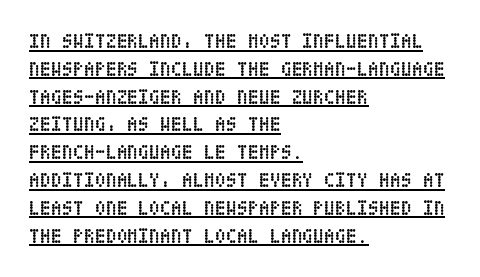
Leading matches the norm, producing a regular column. In terms of letterspacing, this is plain default setting. Visually the block forms a straight wall on the left and a jagged coastline on the right. Typographic density is high because the face is bold. Is there an underline? Yes — a line sits under the letters.
